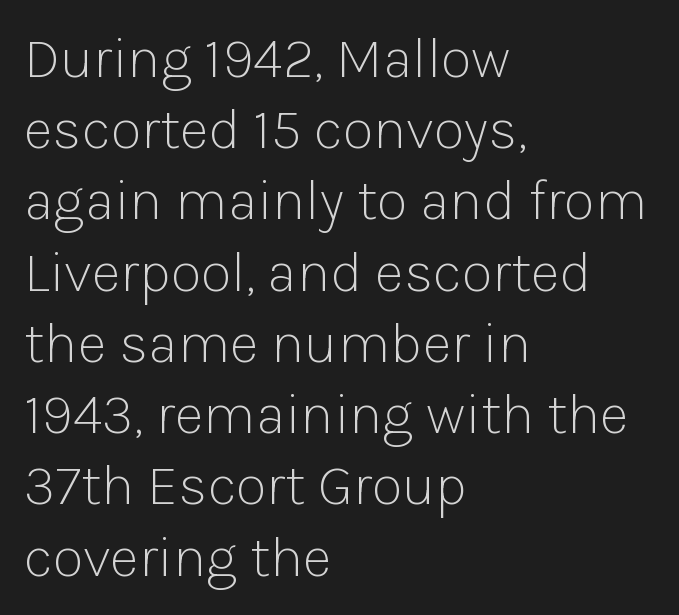
The rendering keeps characters at their native spacing. The letterforms sit at book weight or below. Varying glyph widths throughout — classic text-font behaviour. The string is rendered with underlining switched off. Every character sits straight up, as roman type does.
